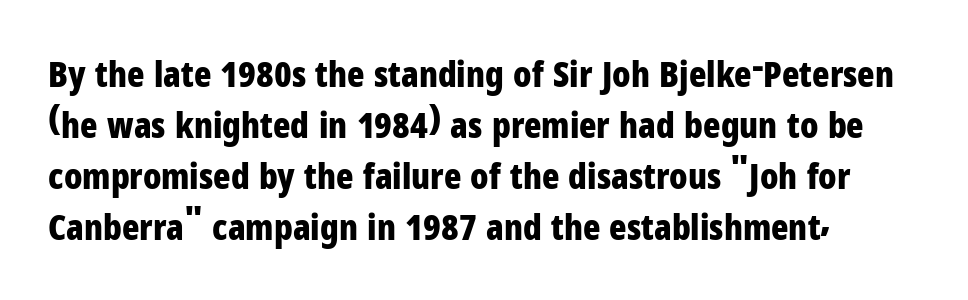
The image shows 36 px bold, condensed sans-serif type, upright; set left-aligned, normal line spacing (1.42x), normal letter spacing, not underlined; low stroke contrast and a medium x-height.
